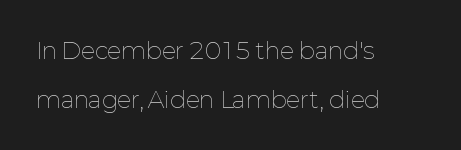
The image shows 23 px text type, upright; set left-aligned, loose line spacing (2.14x), normal letter spacing, not underlined.
